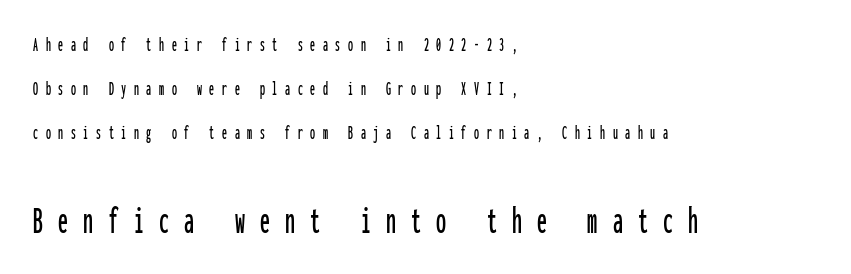
The image shows 40 px condensed sans-serif type, upright, monospaced; set left-aligned, loose line spacing (2.21x), unusually wide letter spacing (+0.38 em), not underlined; the second (bottom) block is 2.0x larger; low stroke contrast and a medium x-height.
